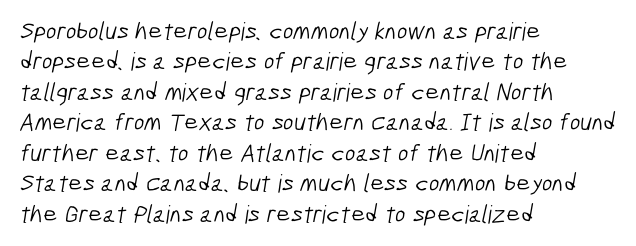
{"bold": "no", "underline": "no", "align": "left", "line_spacing_ratio": 1.22, "letter_spacing": "normal", "letter_spacing_em": 0.0, "glyph_px": 25}
